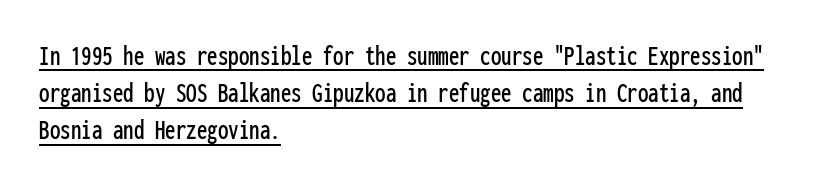
Horizontal alignment here is leftward, the default for most running prose. Is this a fixed-width face? Yes — each glyph sits in an identical cell. The font's upright variant was chosen for this text. No feet cap the strokes, marking this as sans-serif type. This is underlined copy, the kind a proofreader might mark for attention. Default kerning and tracking; the words read as compact shapes.
